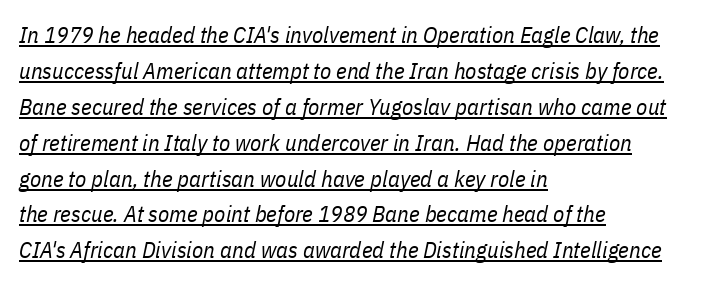
Q: Is the text bold? A: No.
Q: Is the text italic (slanted)? A: Yes, it leans right by about 11 degrees.
Q: Is the text underlined? A: Yes.
Q: How is the paragraph aligned? A: Left-aligned.
Q: Is the spacing between letters normal or unusually wide? A: Normal.
Q: Is the spacing between lines tight, normal or loose? A: Normal.
